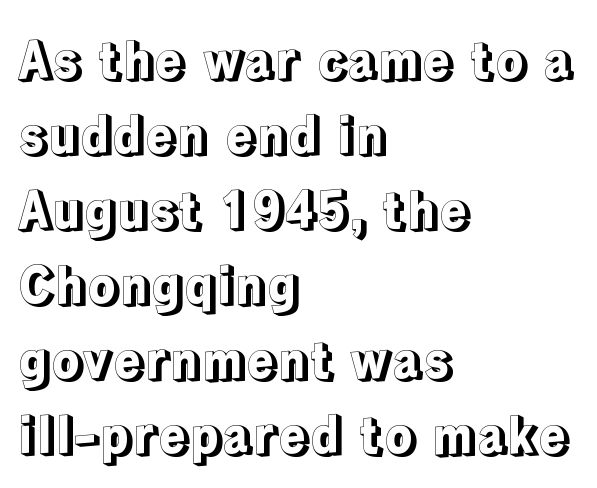
This rendering uses left alignment, leaving the right contour irregular. Note the varied advance widths — an 'i' is clearly narrower than an 'm'. You could call the tracking neutral — neither tight nor loose. This is roman type, the default non-slanted kind.
